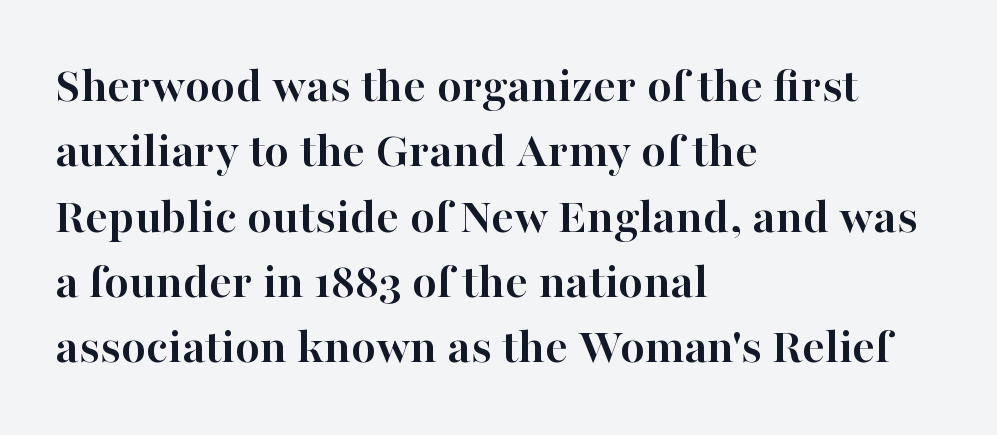
{"serif": "yes", "italic": "no", "bold": "yes", "weight": "semibold", "width": "normal", "stroke_contrast": "high", "x_height": "medium", "monospaced": "no", "underline": "no", "align": "left", "line_spacing": "normal", "line_spacing_ratio": 1.28, "letter_spacing": "normal", "letter_spacing_em": 0.0, "glyph_px": 51}
